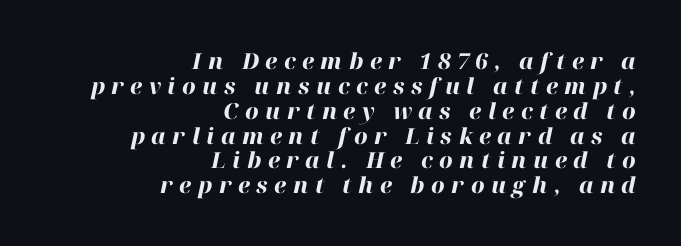
The image shows 22 px bold type, italic (leaning right); set right-aligned, tight line spacing (1.13x), unusually wide letter spacing (+0.29 em), not underlined.
